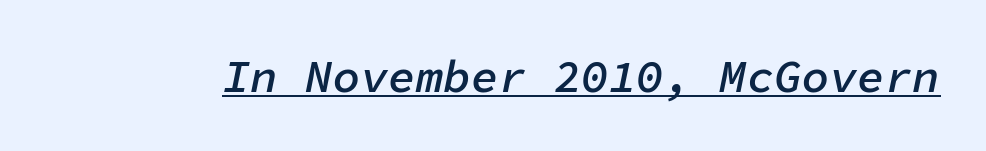
The image shows 46 px semibold type, italic (leaning right), monospaced; set normal letter spacing, underlined; low stroke contrast and a medium x-height.
